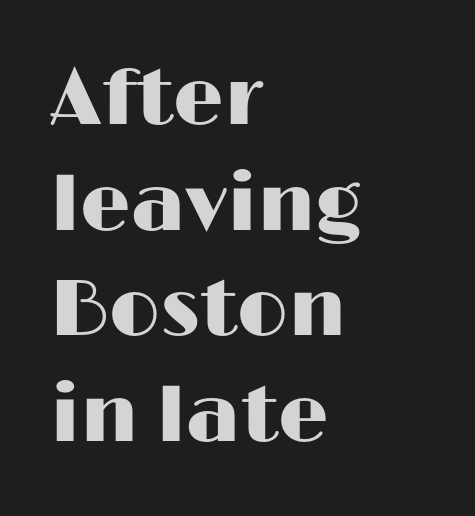
Q: Is the text italic (slanted)? A: No, it is upright.
Q: Is the typeface a serif or a sans-serif typeface? A: Sans-serif.
Q: Is the text underlined? A: No.
Q: How is the paragraph aligned? A: Left-aligned.
Q: Is the spacing between letters normal or unusually wide? A: Normal.
Q: Is the spacing between lines tight, normal or loose? A: Normal.
Q: Width (condensed, normal, or wide)? A: Wide.
Q: Stroke contrast? A: High.
Q: x-height? A: Medium.
Q: Monospaced? A: No.
